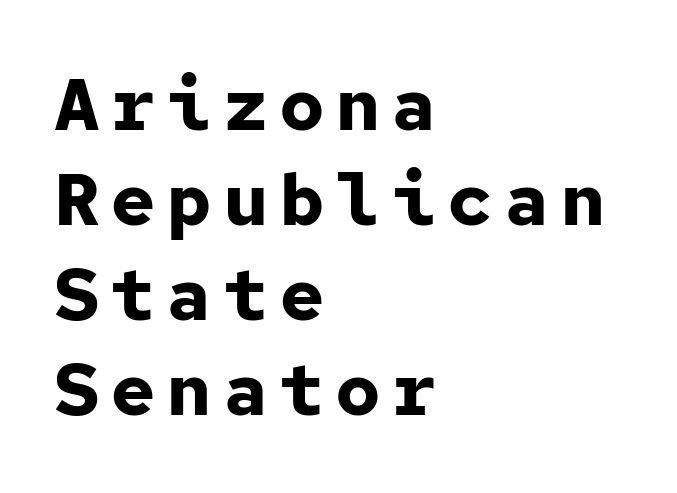
{"serif": "no", "italic": "no", "bold": "yes", "weight": "bold", "width": "normal", "stroke_contrast": "low", "x_height": "medium", "monospaced": "yes", "underline": "no", "align": "left", "line_spacing": "normal", "line_spacing_ratio": 1.3, "glyph_px": 73}
